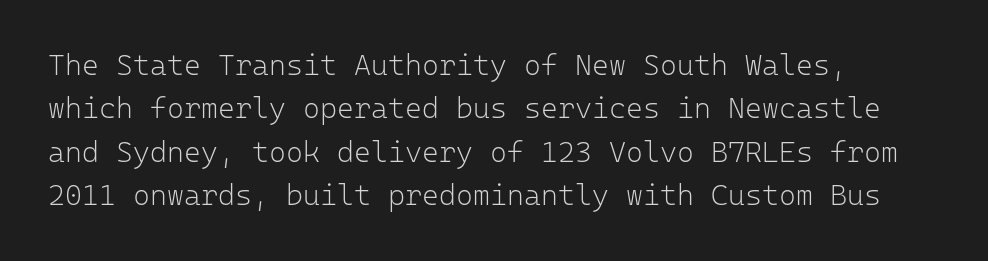
{"serif": "no", "italic": "no", "bold": "no", "weight": "light", "width": "normal", "stroke_contrast": "low", "x_height": "medium", "monospaced": "yes", "underline": "no", "align": "left", "line_spacing": "normal", "line_spacing_ratio": 1.5, "letter_spacing": "normal", "letter_spacing_em": 0.0, "glyph_px": 29}
